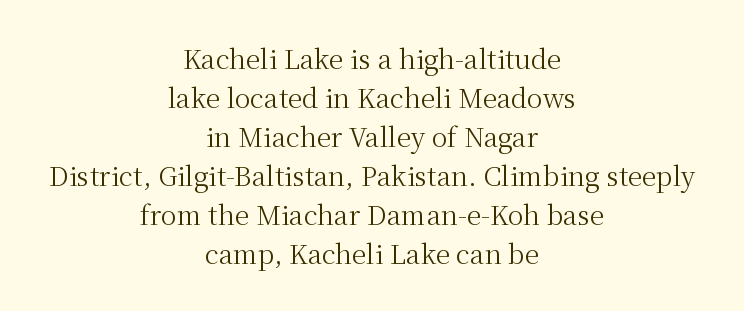
What's the leading like? Ordinary, nothing unusual. Descenders are the only things crossing below the line. Letter spacing: default. When letters stand straight like this, we call the style roman or upright.
